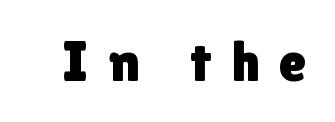
{"serif": "no", "italic": "no", "width": "normal", "x_height": "medium", "monospaced": "no", "underline": "no", "letter_spacing": "wide", "letter_spacing_em": 0.35, "glyph_px": 57}
